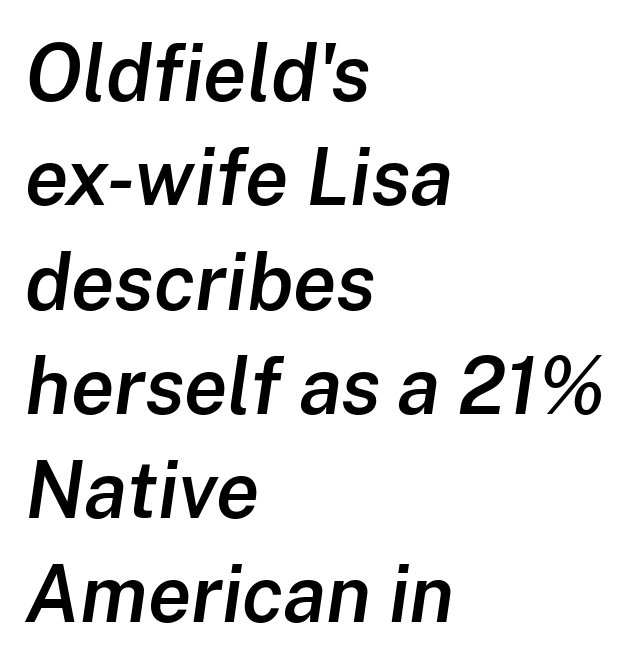
The image shows 79 px semibold type, italic (leaning right); set left-aligned, normal line spacing (1.32x), normal letter spacing, not underlined; low stroke contrast and a medium x-height.
